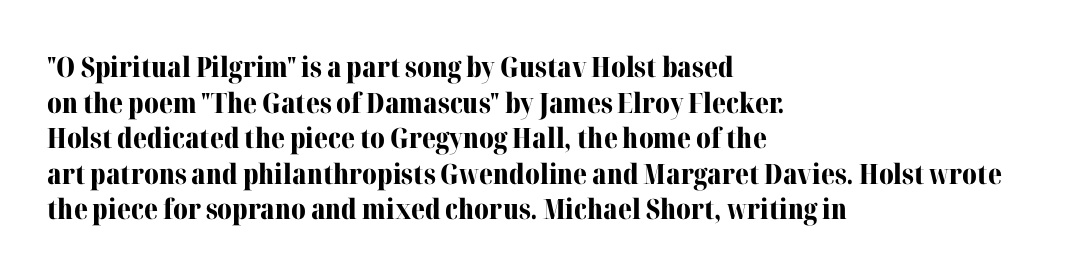
Q: Is the text bold? A: Yes.
Q: Is the text italic (slanted)? A: No, it is upright.
Q: Is the typeface a serif or a sans-serif typeface? A: Serif.
Q: Is the text underlined? A: No.
Q: How is the paragraph aligned? A: Left-aligned.
Q: Is the spacing between letters normal or unusually wide? A: Normal.
Q: Is the spacing between lines tight, normal or loose? A: Normal.
Q: Width (condensed, normal, or wide)? A: Normal.
Q: Stroke contrast? A: Medium.
Q: x-height? A: Medium.
Q: Monospaced? A: No.
